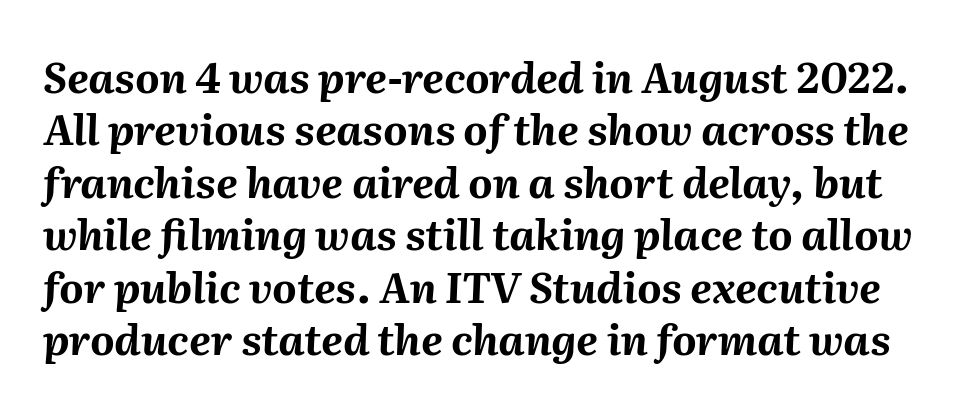
The image shows 42 px bold type, italic (leaning right); set normal line spacing (1.25x), normal letter spacing, not underlined; medium stroke contrast and a medium x-height.
